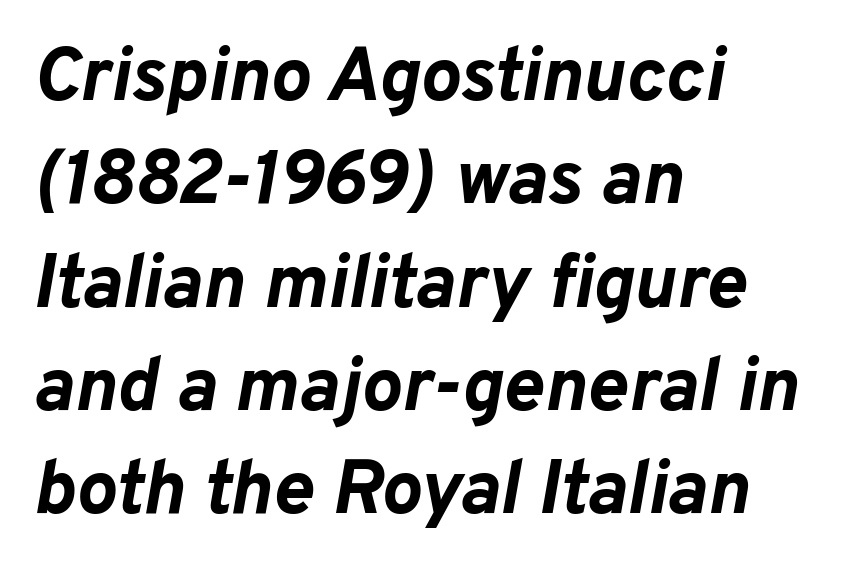
Default kerning and tracking; the words read as compact shapes. Check the space under the baseline: it is left empty. The face used here is proportionally spaced, like ordinary book or web type. When letters slant like this, we call the style italic.
